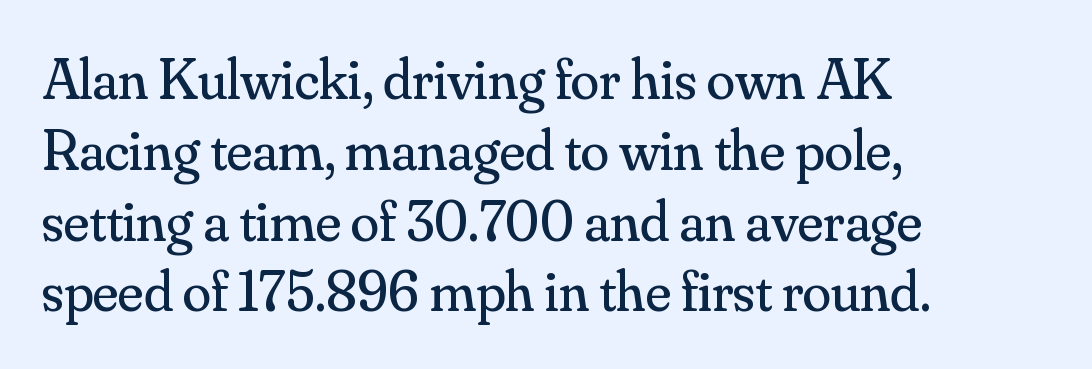
The image shows 58 px regular-weight serif type, upright; set left-aligned, line spacing 1.22x, normal letter spacing, not underlined; medium stroke contrast and a small x-height.
